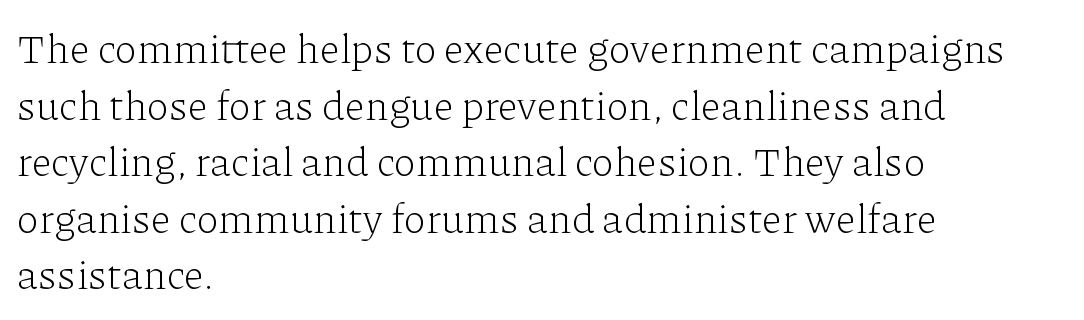
{"serif": "yes", "italic": "no", "bold": "no", "weight": "light", "width": "normal", "stroke_contrast": "low", "x_height": "medium", "monospaced": "no", "underline": "no", "align": "left", "line_spacing": "normal", "line_spacing_ratio": 1.38, "letter_spacing": "normal", "letter_spacing_em": 0.0, "glyph_px": 41}
